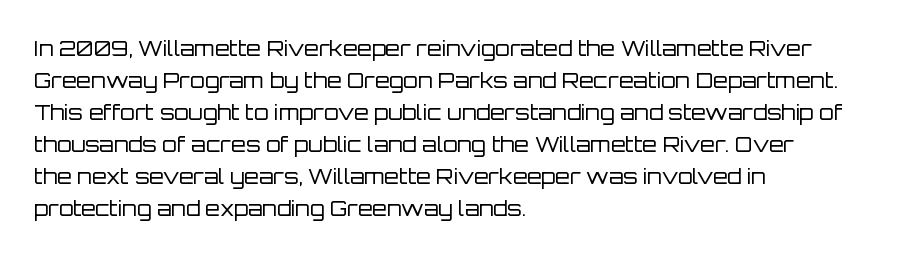
Vertical strokes here are truly vertical. The paragraph has a hard left edge and a soft right edge. The rendering uses a moderate line-height, typical for paragraphs. The cut favours lightness, reaching ordinary text weight at its darkest.
